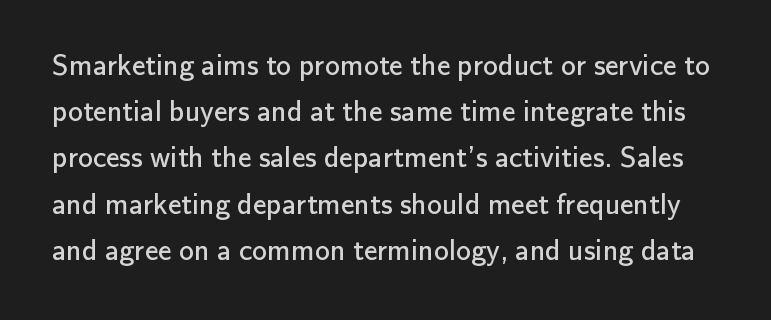
{"serif": "no", "italic": "no", "bold": "no", "weight": "regular", "width": "normal", "stroke_contrast": "low", "x_height": "small", "monospaced": "no", "underline": "no", "line_spacing": "normal", "line_spacing_ratio": 1.54, "letter_spacing": "normal", "letter_spacing_em": 0.0, "glyph_px": 30}
